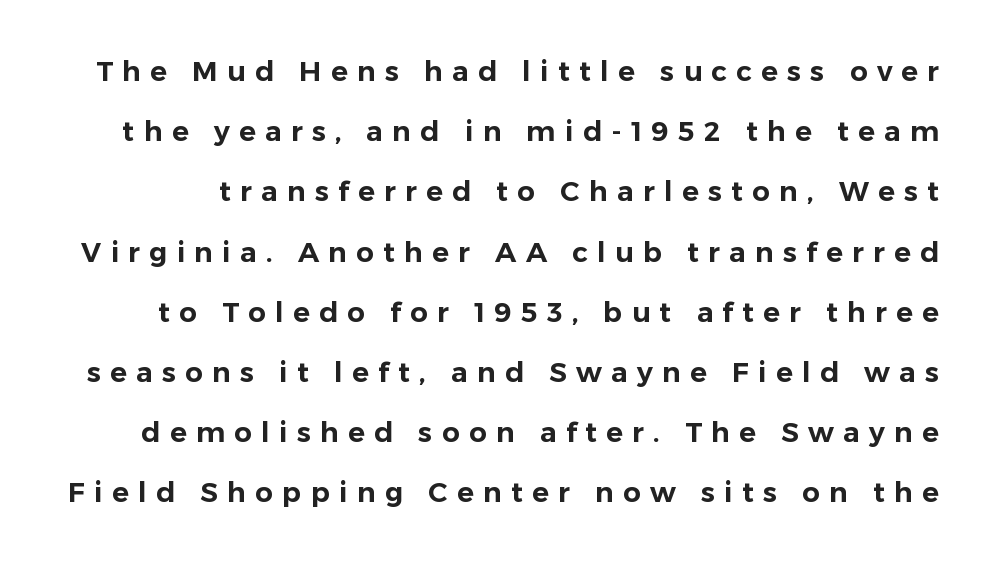
The face used here is a sans, in the tradition of grotesques and geometrics. Regarding leading, the lines here are spaced well apart. Every character sits straight up, as roman type does. Underlining? Definitely not there. Proportional: the letters do not fall into vertical columns. This sample uses expanded letter spacing, leaving extra air between glyphs.
